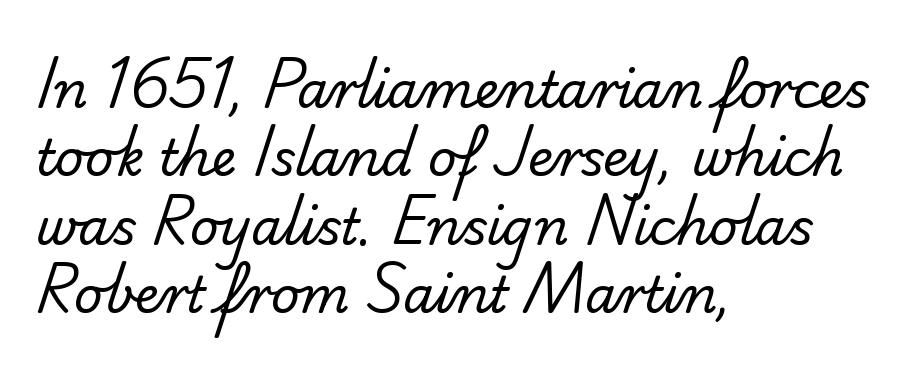
{"serif": "no", "bold": "no", "weight": "regular", "width": "normal", "stroke_contrast": "low", "x_height": "small", "monospaced": "no", "underline": "no", "align": "left", "line_spacing": "normal", "line_spacing_ratio": 1.37, "letter_spacing": "normal", "letter_spacing_em": 0.0, "glyph_px": 50}
